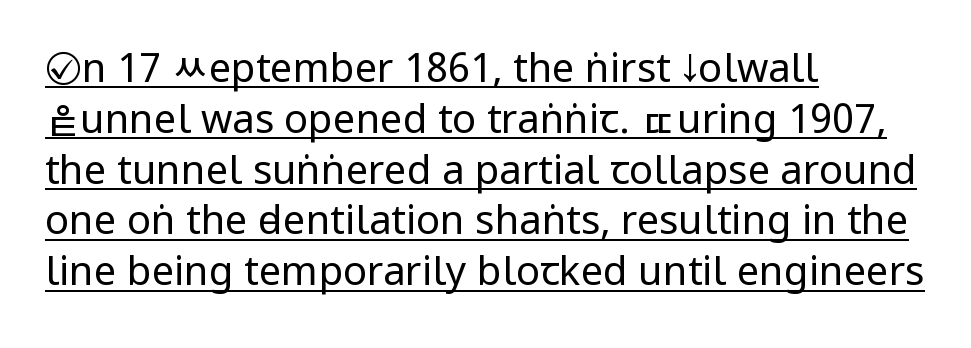
Q: Is the text bold? A: No.
Q: Is the text italic (slanted)? A: No, it is upright.
Q: Is the typeface a serif or a sans-serif typeface? A: Sans-serif.
Q: Is the text underlined? A: Yes.
Q: How is the paragraph aligned? A: Left-aligned.
Q: Is the spacing between letters normal or unusually wide? A: Normal.
Q: Is the spacing between lines tight, normal or loose? A: Normal.
Q: Width (condensed, normal, or wide)? A: Condensed.
Q: Stroke contrast? A: Low.
